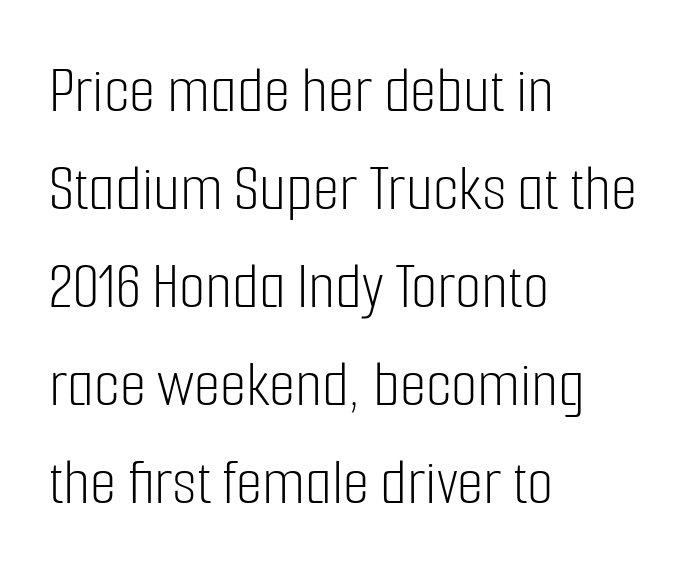
Vertical strokes here are truly vertical. In terms of leading, this rendering sits right in the middle. The rendering uses natural spacing where letterforms have individual widths. Default kerning and tracking; the words read as compact shapes. Stroke terminals: plain, sans-serif.
